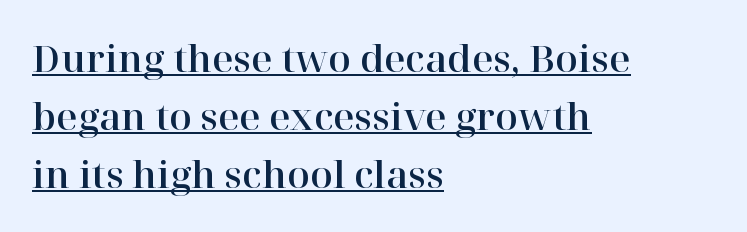
Q: Is the text italic (slanted)? A: No, it is upright.
Q: Is the typeface a serif or a sans-serif typeface? A: Serif.
Q: Is the text underlined? A: Yes.
Q: How is the paragraph aligned? A: Left-aligned.
Q: Is the spacing between letters normal or unusually wide? A: Normal.
Q: Is the spacing between lines tight, normal or loose? A: Normal.
Q: Width (condensed, normal, or wide)? A: Normal.
Q: Stroke contrast? A: High.
Q: x-height? A: Medium.
Q: Monospaced? A: No.
